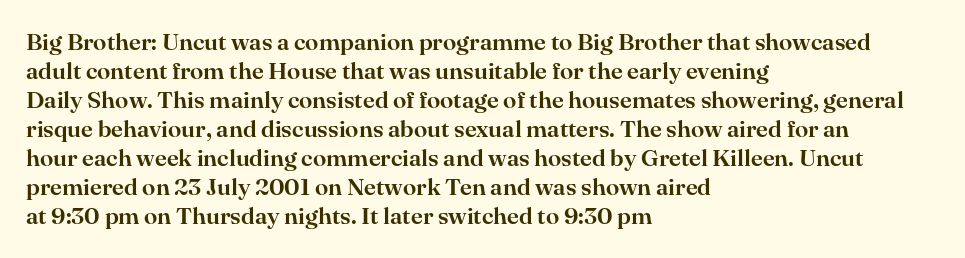
The area under the type is left untouched. Is the block centered? No — it sits flush against the left margin. Default kerning and tracking; the words read as compact shapes. Is there any slant? The stems are plumb.
